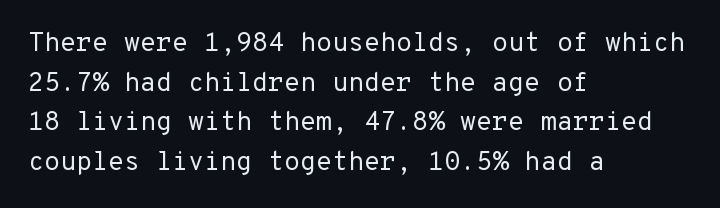
{"italic": "no", "bold": "no", "underline": "no", "align": "left", "line_spacing": "normal", "line_spacing_ratio": 1.52, "letter_spacing": "normal", "letter_spacing_em": 0.0, "glyph_px": 26}
